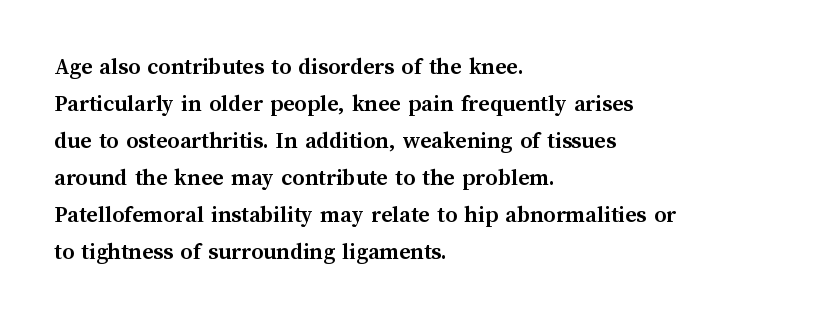
The image shows 24 px bold type, upright; set left-aligned, normal line spacing (1.54x), normal letter spacing, not underlined.
